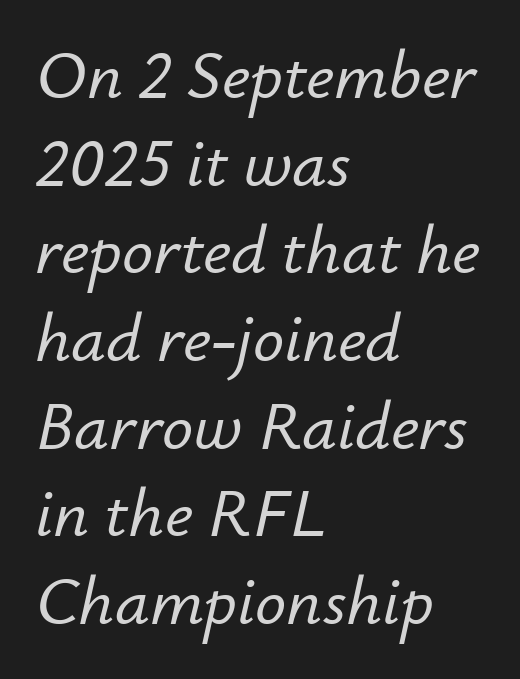
{"italic": "yes", "lean": "right", "slant_degrees": 12, "width": "normal", "stroke_contrast": "low", "x_height": "small", "monospaced": "no", "underline": "no", "align": "left", "line_spacing": "normal", "line_spacing_ratio": 1.27, "letter_spacing": "normal", "letter_spacing_em": 0.0, "glyph_px": 69}
